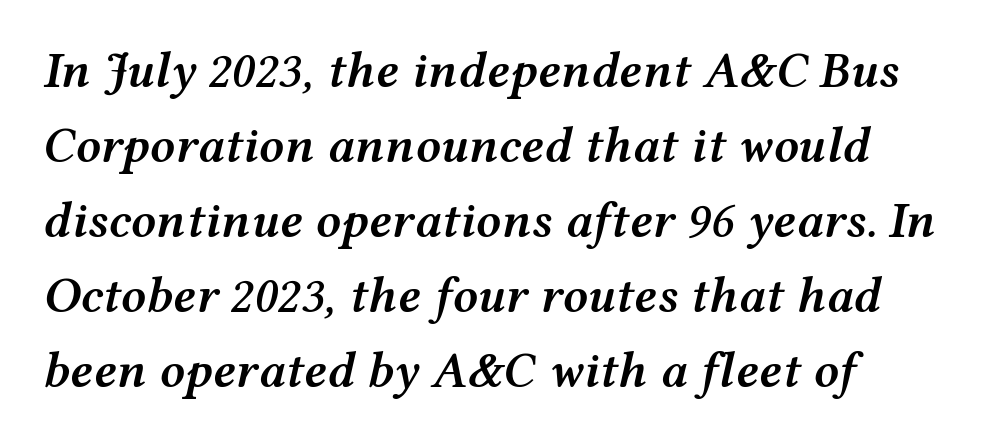
The baseline area is clear. Bold? Not quite — semibold, heavier than regular but stopping short. Observe the ordinary spacing: letters are neighbours, not strangers. Is the block centered? No — it sits flush against the left margin. In terms of leading, this rendering sits right in the middle. An italicized treatment has been applied to the whole sample.
